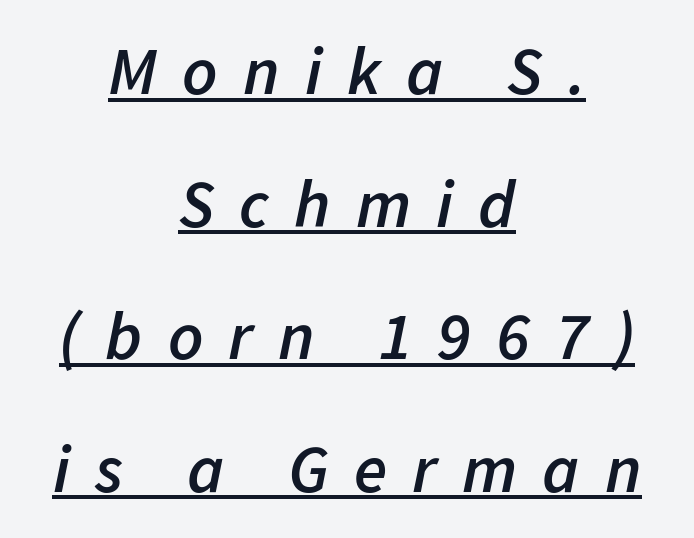
The image shows 68 px semibold type, italic (leaning right); set centered, loose line spacing (1.95x), unusually wide letter spacing (+0.37 em), underlined; low stroke contrast and a medium x-height.
